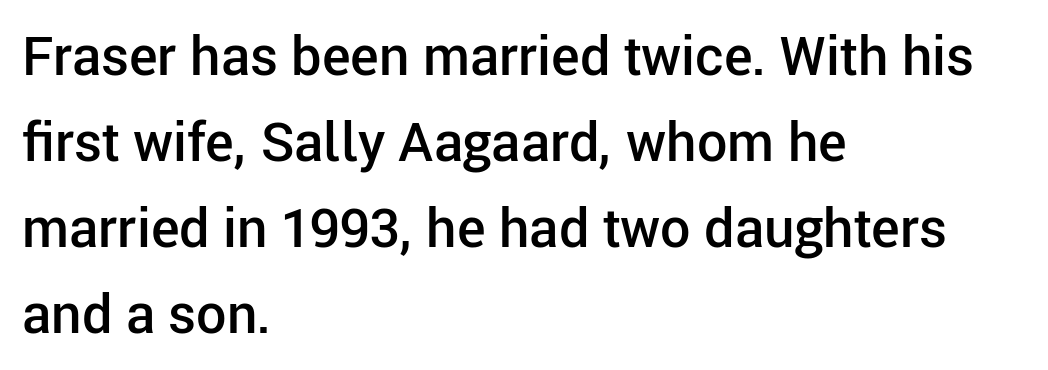
The image shows 54 px semibold sans-serif type, upright; set left-aligned, normal line spacing (1.59x), normal letter spacing, not underlined; low stroke contrast and a medium x-height.
